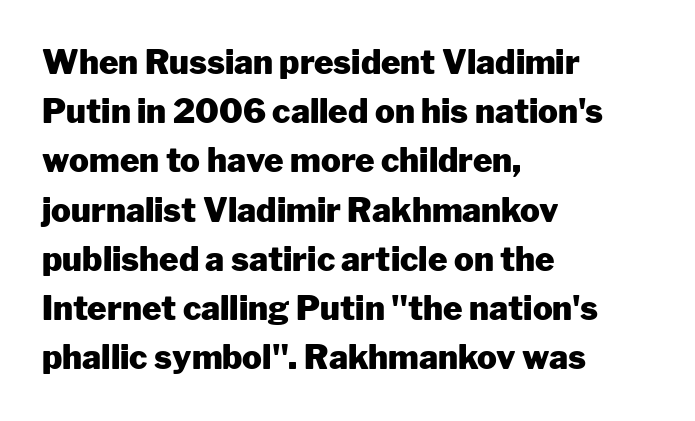
Examine the stroke ends and you'll find no serifs. Nothing unusual about the tracking: characters are spaced as the font intends. This sample is left-justified, so line endings fall wherever the words run out. This sample keeps an unexceptional amount of space between lines. Unlike italic type, these characters show no tilt at all. The string is rendered with underlining switched off.
